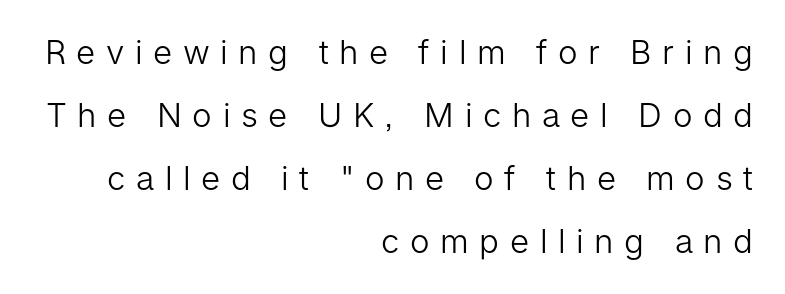
The image shows 33 px light sans-serif type, upright; set right-aligned, loose line spacing (1.91x), unusually wide letter spacing (+0.32 em), not underlined; low stroke contrast and a medium x-height.
